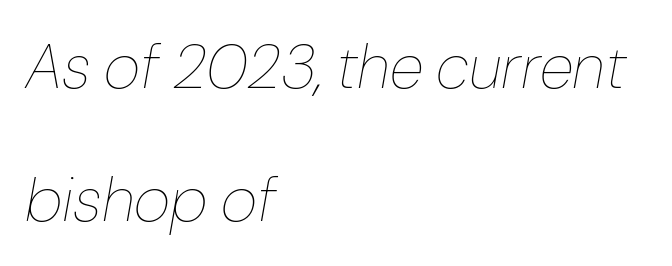
{"italic": "yes", "lean": "right", "slant_degrees": 10, "bold": "no", "weight": "thin", "width": "normal", "stroke_contrast": "low", "x_height": "medium", "monospaced": "no", "underline": "no", "align": "left", "line_spacing": "loose", "line_spacing_ratio": 2.11, "letter_spacing": "normal", "letter_spacing_em": 0.0, "glyph_px": 63}
